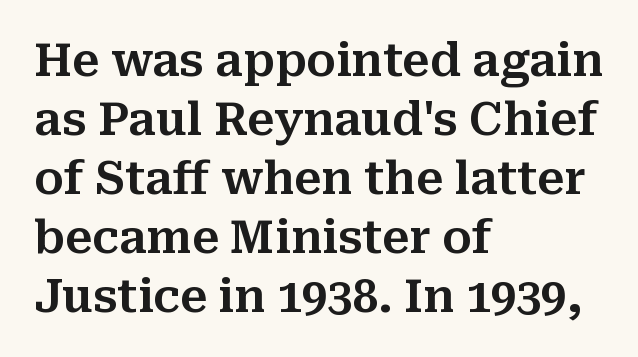
The image shows 45 px serif type, upright; set left-aligned, normal line spacing (1.31x), normal letter spacing, not underlined; medium stroke contrast and a medium x-height.
